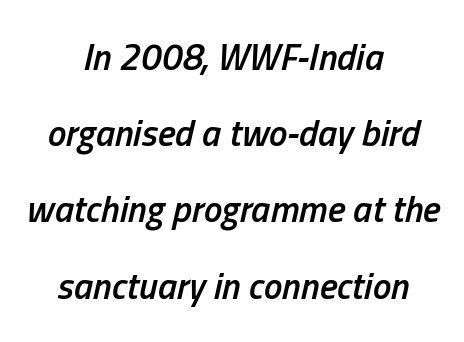
Q: Is the text bold? A: Semi-bold.
Q: Is the text italic (slanted)? A: Yes, it leans right by about 13 degrees.
Q: Is the text underlined? A: No.
Q: How is the paragraph aligned? A: Centered.
Q: Is the spacing between letters normal or unusually wide? A: Normal.
Q: Is the spacing between lines tight, normal or loose? A: Loose.
Q: Width (condensed, normal, or wide)? A: Condensed.
Q: Stroke contrast? A: Low.
Q: x-height? A: Medium.
Q: Monospaced? A: No.
